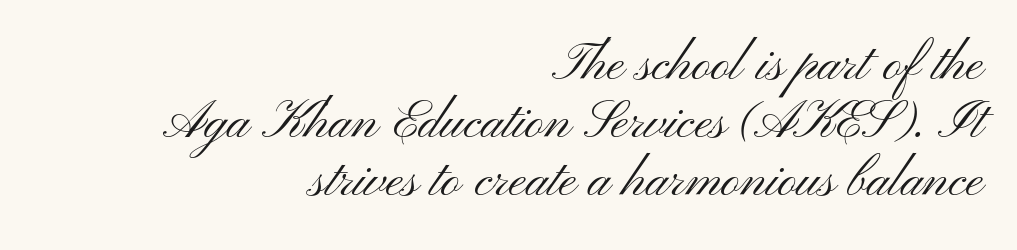
{"serif": "no", "bold": "no", "weight": "light", "width": "wide", "stroke_contrast": "medium", "x_height": "small", "monospaced": "no", "underline": "no", "align": "right", "line_spacing": "tight", "line_spacing_ratio": 1.12, "letter_spacing": "normal", "letter_spacing_em": 0.0, "glyph_px": 52}
